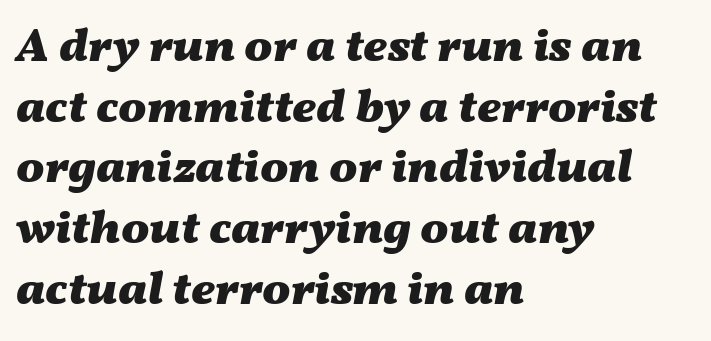
Caption: bold face, heavy strokes. The text carries the slant typical of an italic or oblique font. Teacher's note: observe the even left margin — that is flush-left alignment. The rows are spaced the way most documents space them.
